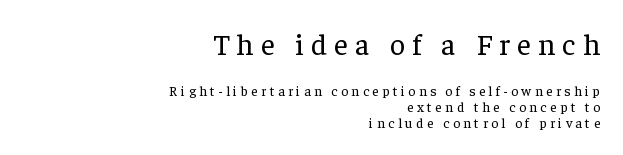
The image shows 30 px regular-weight serif type, upright; set right-aligned, tight line spacing (1.13x), unusually wide letter spacing (+0.24 em), not underlined; the first (top) block is 2.14x larger; low stroke contrast and a medium x-height.
